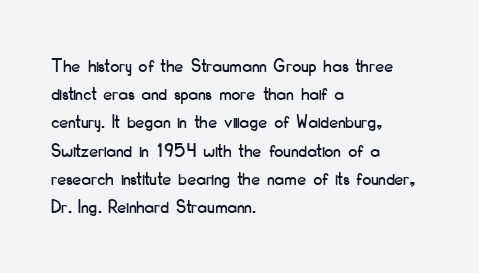
The image shows 20 px text type, upright; set left-aligned, normal line spacing (1.41x), normal letter spacing, not underlined.
